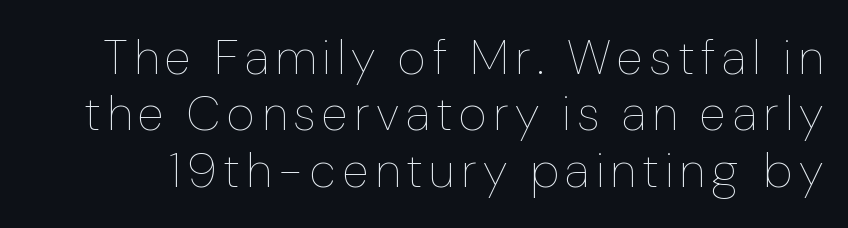
The weight would be labelled regular, book, light, or lighter still. Nobody drew a line under any word here. The specimen reads as upright at a glance. Here the designer chose a conventional face with non-uniform glyph widths. Notice how descenders almost collide with the ascenders below — that's tight leading.
